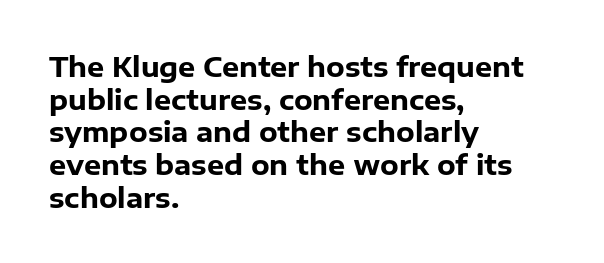
The image shows 27 px bold type, upright; set left-aligned, line spacing 1.21x, normal letter spacing, not underlined.
